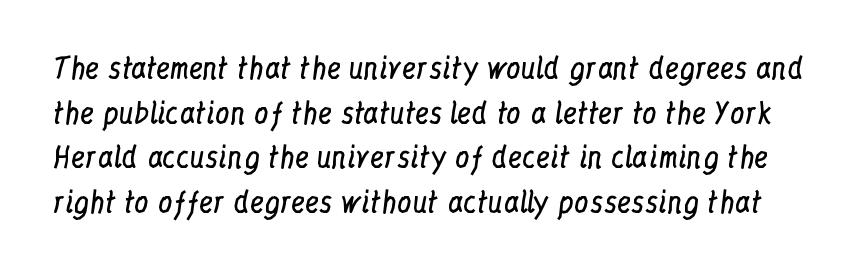
Beneath every word, the page is bare. The font is comparable to plain body text, perhaps lighter. Summary of vertical rhythm: regular, with standard interline spacing. Proportional: the letters do not fall into vertical columns.
